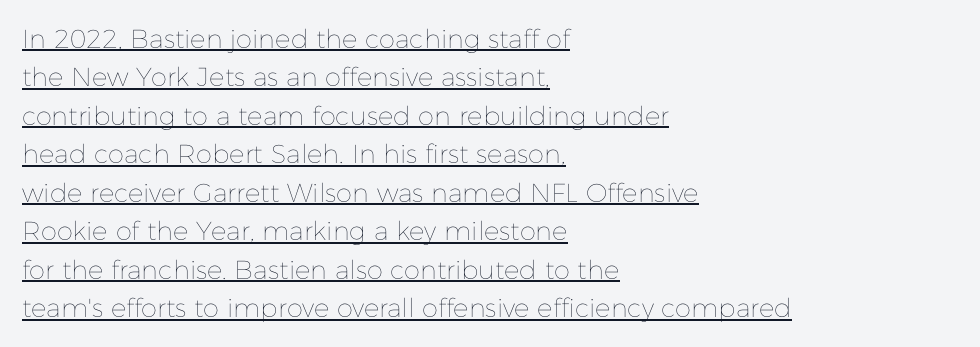
A roman cut, with each character standing at attention. The tracking reads as untouched default to a designer's eye. Reading down the column, the eye jumps a familiar distance to each next line. One-word summary of the alignment: left. No extra ink here — the face is not bold. Decoration check: the copy is underlined.
